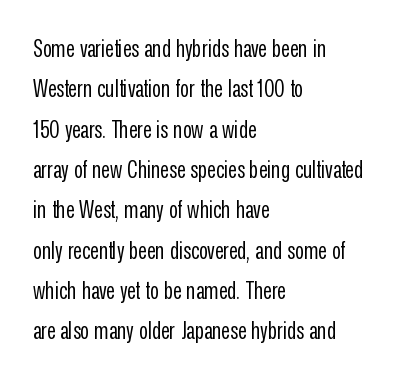
Do the letters lean? They stand straight. Horizontal alignment here is leftward, the default for most running prose. These glyphs show unthickened strokes, regular width or finer. The type is set solid horizontally, with unmodified tracking. Any mark beneath the type? The region is blank.
